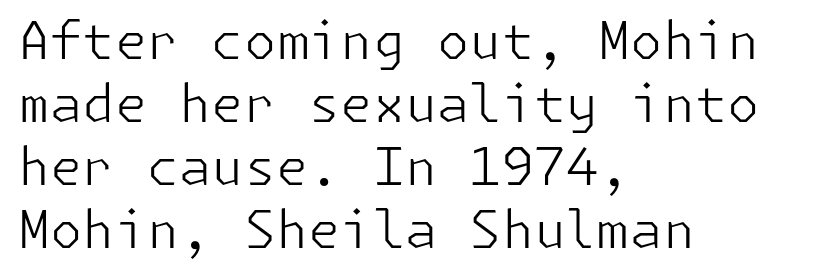
{"serif": "no", "italic": "no", "bold": "no", "weight": "light", "width": "normal", "stroke_contrast": "low", "x_height": "medium", "underline": "no", "align": "left", "line_spacing_ratio": 1.21, "letter_spacing": "normal", "letter_spacing_em": 0.0, "glyph_px": 52}
